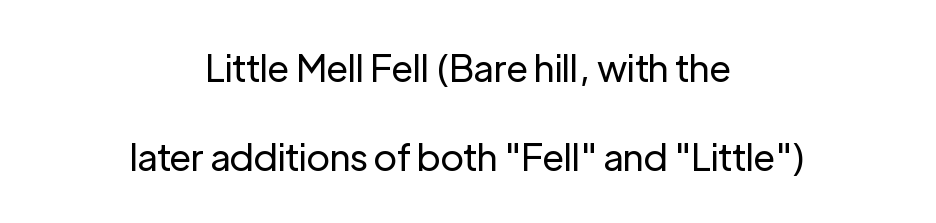
The image shows 37 px regular-weight sans-serif type, upright; set centered, loose line spacing (2.41x), normal letter spacing, not underlined; low stroke contrast and a medium x-height.
